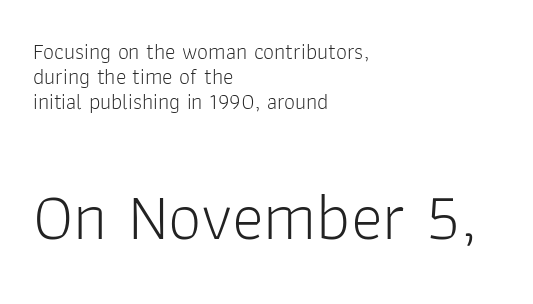
The image shows 67 px light sans-serif type, upright; set left-aligned, tight line spacing (1.13x), normal letter spacing, not underlined; the second (bottom) block is 3.05x larger; low stroke contrast and a medium x-height.
